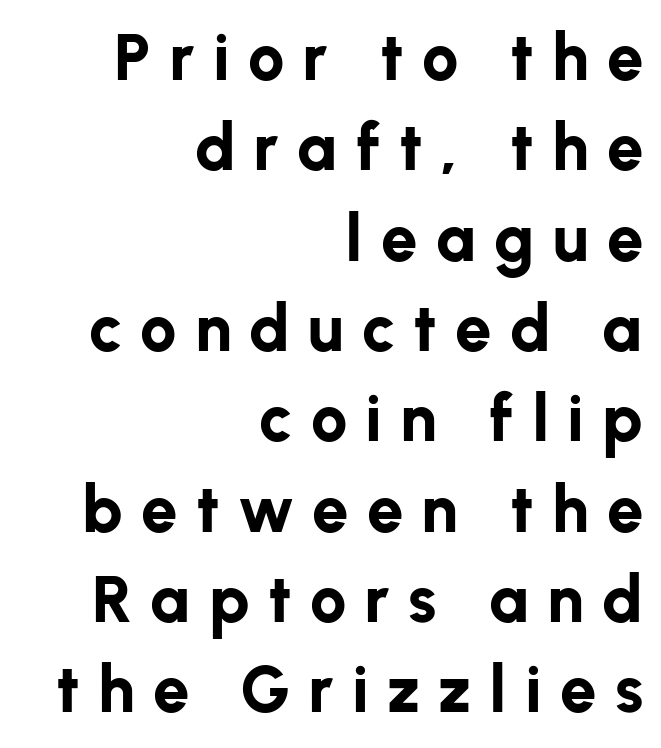
Q: Is the text bold? A: Yes.
Q: Is the text italic (slanted)? A: No, it is upright.
Q: Is the typeface a serif or a sans-serif typeface? A: Sans-serif.
Q: Is the text underlined? A: No.
Q: How is the paragraph aligned? A: Right-aligned.
Q: Is the spacing between letters normal or unusually wide? A: Unusually wide.
Q: Is the spacing between lines tight, normal or loose? A: Normal.
Q: Width (condensed, normal, or wide)? A: Normal.
Q: Stroke contrast? A: Low.
Q: x-height? A: Medium.
Q: Monospaced? A: No.
